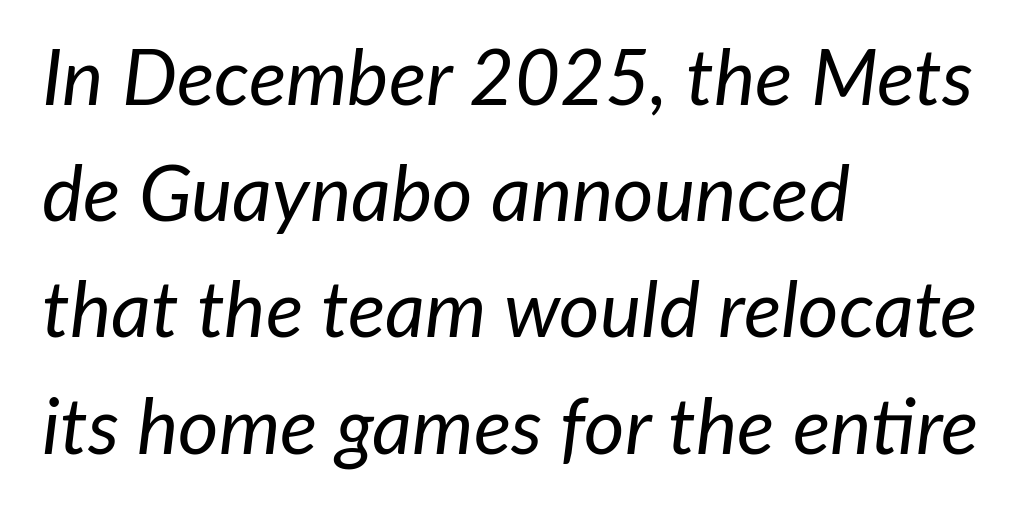
The letters are slanted; this is an italic face. Caption: multi-line text, flush left, ragged right. How are the letters spaced? Ordinarily, with no added tracking. Is this a heavy cut? Hardly; it is regular or lighter. Whoever set this chose a conventional vertical rhythm.
